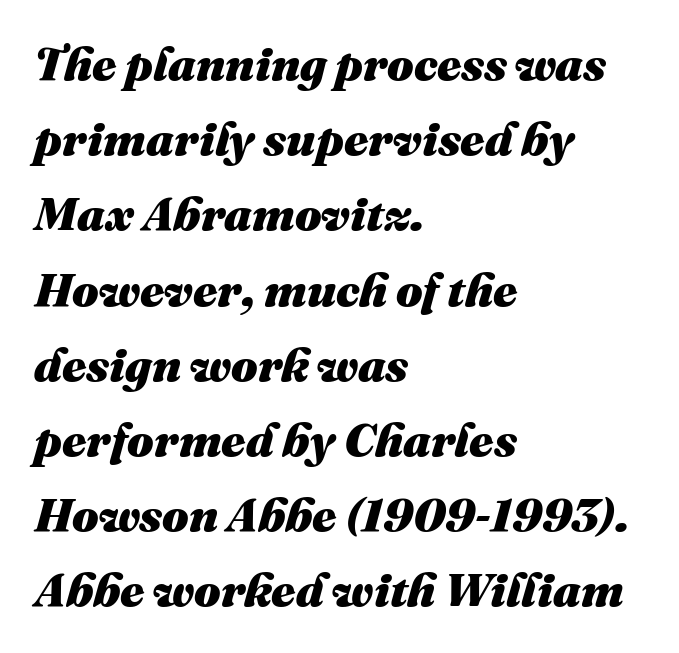
Q: Is the text bold? A: Yes.
Q: Is the text italic (slanted)? A: Yes, it leans right by about 16 degrees.
Q: Is the text underlined? A: No.
Q: How is the paragraph aligned? A: Left-aligned.
Q: Is the spacing between letters normal or unusually wide? A: Normal.
Q: Is the spacing between lines tight, normal or loose? A: Normal.
Q: Width (condensed, normal, or wide)? A: Normal.
Q: Stroke contrast? A: Medium.
Q: x-height? A: Medium.
Q: Monospaced? A: No.
